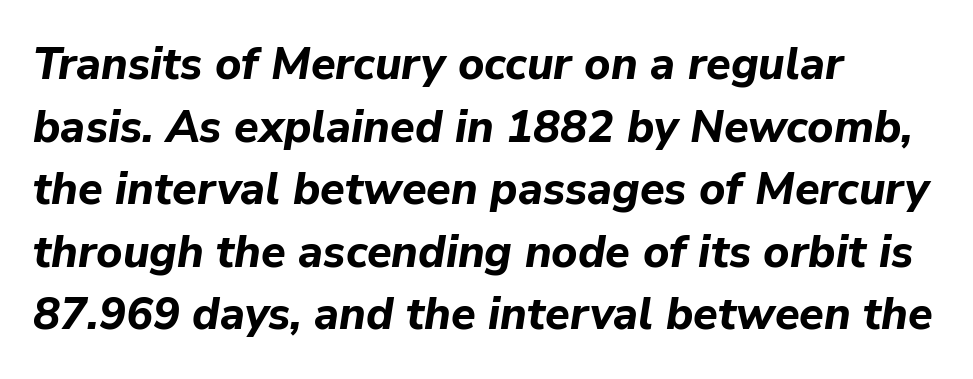
The image shows 45 px bold type, italic (leaning right); set left-aligned, normal line spacing (1.39x), normal letter spacing, not underlined; low stroke contrast and a medium x-height.
